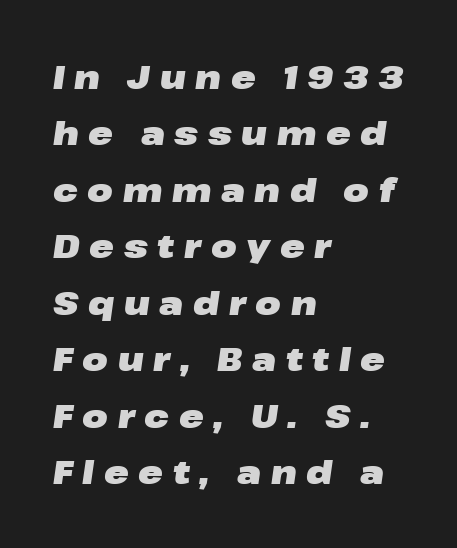
{"italic": "yes", "lean": "right", "slant_degrees": 8, "bold": "yes", "weight": "heavy", "width": "wide", "stroke_contrast": "low", "x_height": "medium", "monospaced": "no", "underline": "no", "align": "left", "line_spacing_ratio": 1.71, "letter_spacing": "wide", "letter_spacing_em": 0.29, "glyph_px": 33}
